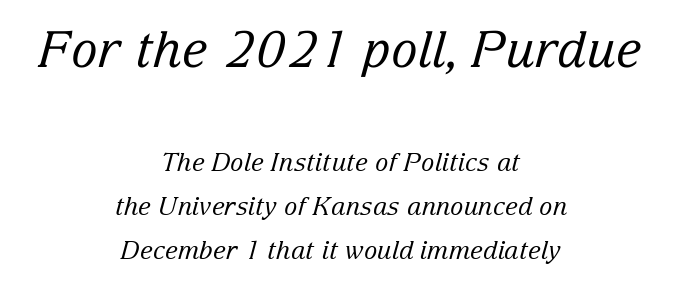
{"serif": "yes", "italic": "yes", "lean": "right", "slant_degrees": 15, "bold": "no", "weight": "regular", "width": "normal", "stroke_contrast": "low", "x_height": "medium", "monospaced": "no", "underline": "no", "align": "center", "line_spacing_ratio": 1.76, "letter_spacing": "normal", "letter_spacing_em": 0.0, "larger_block": "first", "size_ratio": 2.0, "glyph_px": 50}
